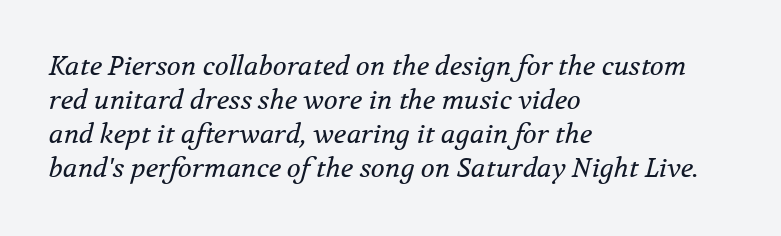
The image shows 26 px text type, italic (leaning right); set left-aligned, normal line spacing (1.31x), normal letter spacing, not underlined.
